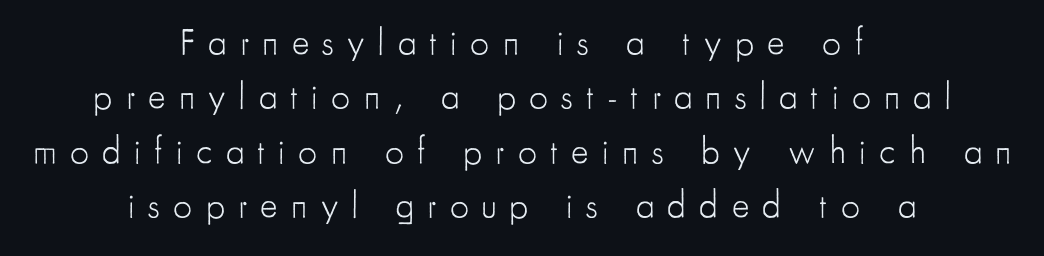
Q: Is the text bold? A: No.
Q: Is the text italic (slanted)? A: No, it is upright.
Q: Is the typeface a serif or a sans-serif typeface? A: Sans-serif.
Q: Is the text underlined? A: No.
Q: How is the paragraph aligned? A: Centered.
Q: Is the spacing between letters normal or unusually wide? A: Unusually wide.
Q: Is the spacing between lines tight, normal or loose? A: Normal.
Q: Width (condensed, normal, or wide)? A: Condensed.
Q: Stroke contrast? A: Low.
Q: x-height? A: Small.
Q: Monospaced? A: No.
